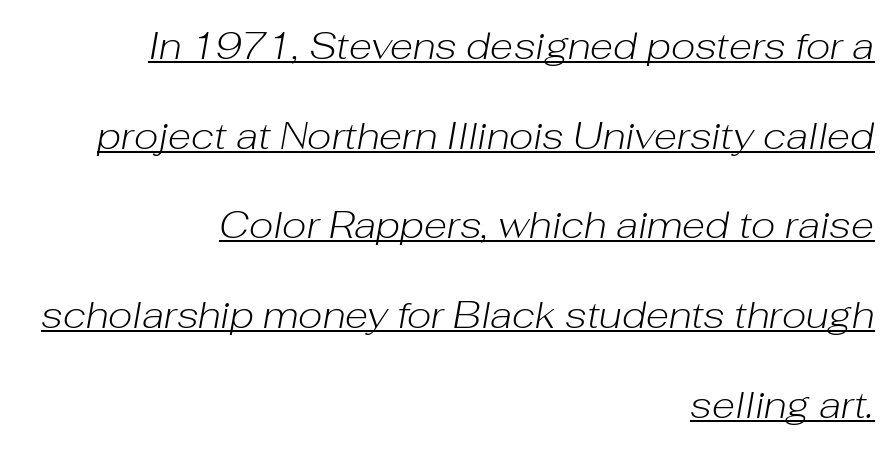
{"italic": "yes", "lean": "right", "slant_degrees": 10, "bold": "no", "weight": "light", "width": "normal", "stroke_contrast": "low", "x_height": "medium", "monospaced": "no", "underline": "yes", "align": "right", "line_spacing": "loose", "line_spacing_ratio": 2.36, "letter_spacing": "normal", "letter_spacing_em": 0.0, "glyph_px": 38}
